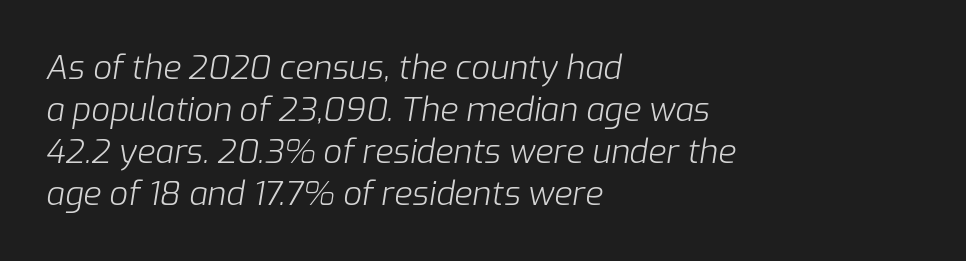
Q: Is the text bold? A: No.
Q: Is the text italic (slanted)? A: Yes, it leans right by about 9 degrees.
Q: Is the text underlined? A: No.
Q: How is the paragraph aligned? A: Left-aligned.
Q: Is the spacing between letters normal or unusually wide? A: Normal.
Q: Is the spacing between lines tight, normal or loose? A: Normal.
Q: Width (condensed, normal, or wide)? A: Normal.
Q: Stroke contrast? A: Low.
Q: x-height? A: Medium.
Q: Monospaced? A: No.
